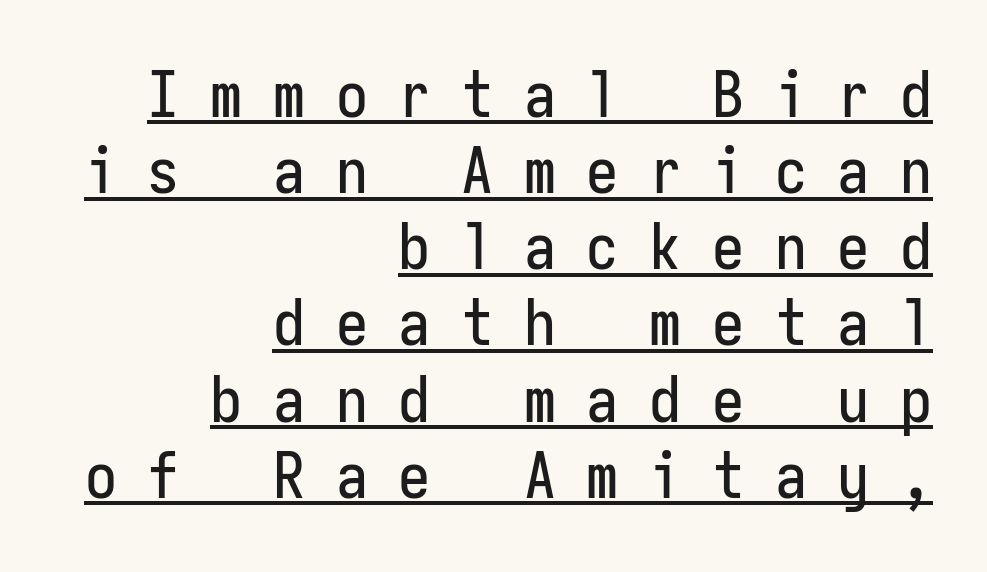
{"serif": "no", "italic": "no", "width": "condensed", "stroke_contrast": "low", "x_height": "medium", "monospaced": "yes", "underline": "yes", "align": "right", "line_spacing_ratio": 1.19, "letter_spacing": "wide", "letter_spacing_em": 0.48, "glyph_px": 64}
